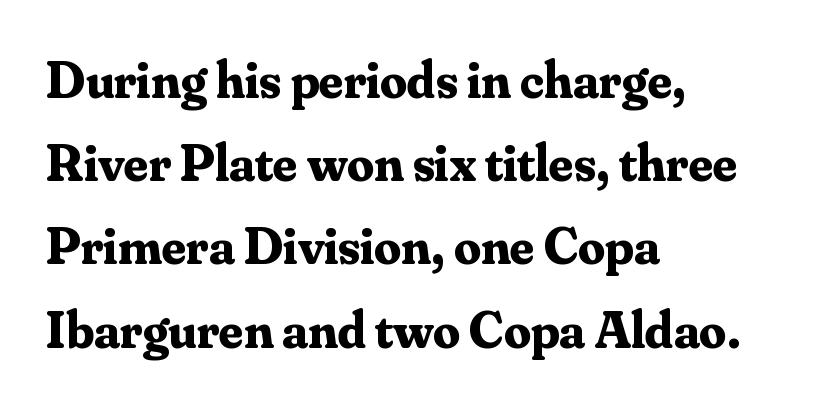
Here the glyphs are tracked normally, forming tight word shapes. The letters are bold, with thick, heavy strokes. A bare baseline throughout the passage. These lines sit exactly where default settings would place them. Is this a fixed-width face? No — the glyphs have proportional, varying widths.
